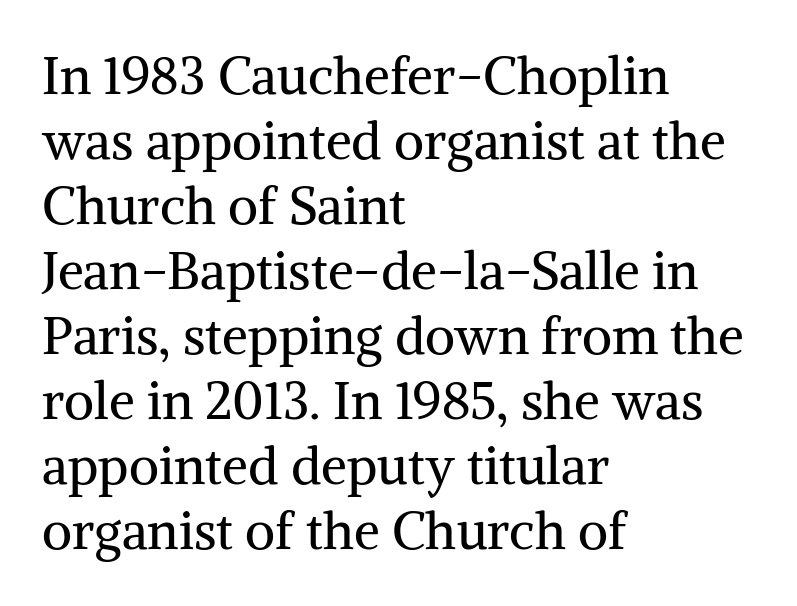
The image shows 52 px regular-weight serif type, upright; set left-aligned, normal line spacing (1.25x), normal letter spacing, not underlined; medium stroke contrast and a medium x-height.
